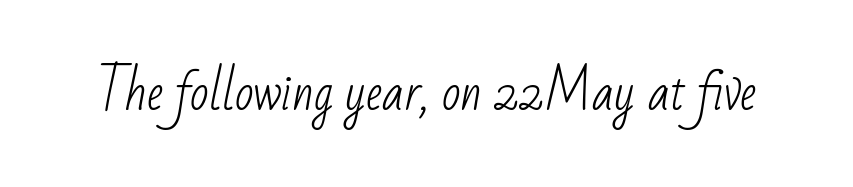
The image shows 49 px light, condensed sans-serif type; set normal letter spacing, not underlined; low stroke contrast and a small x-height.
